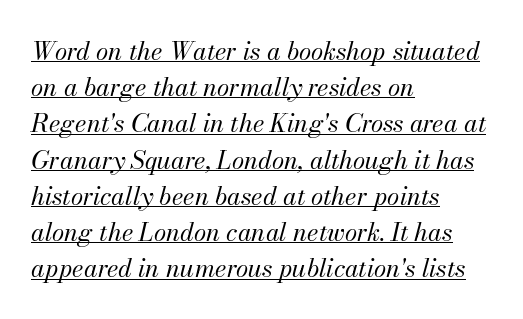
The image shows 25 px text type, italic (leaning right); set left-aligned, normal line spacing (1.45x), normal letter spacing, underlined.
